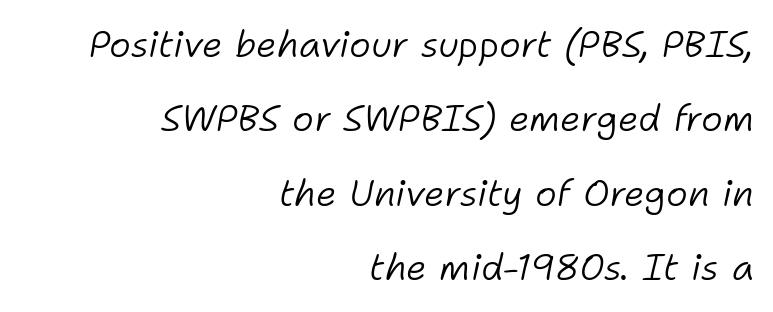
{"italic": "yes", "lean": "right", "slant_degrees": 11, "bold": "no", "weight": "light", "width": "normal", "stroke_contrast": "low", "x_height": "medium", "monospaced": "no", "underline": "no", "align": "right", "line_spacing": "loose", "line_spacing_ratio": 2.01, "letter_spacing": "normal", "letter_spacing_em": 0.0, "glyph_px": 37}
